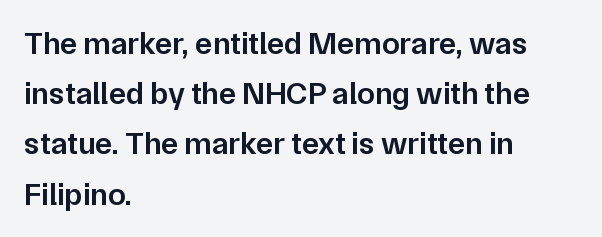
The image shows 32 px semibold sans-serif type, upright; set left-aligned, normal line spacing (1.57x), normal letter spacing, not underlined; low stroke contrast and a medium x-height.
